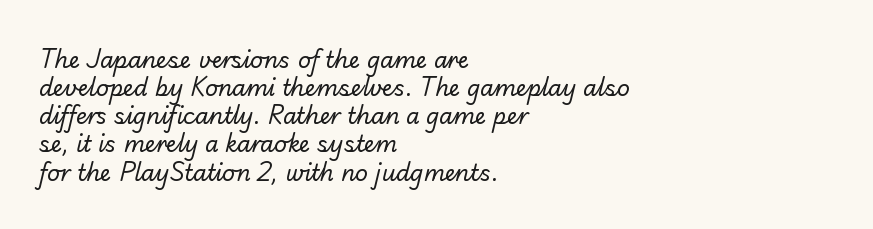
Q: Is the text bold? A: No.
Q: Is the text underlined? A: No.
Q: How is the paragraph aligned? A: Left-aligned.
Q: Is the spacing between letters normal or unusually wide? A: Normal.
Q: Is the spacing between lines tight, normal or loose? A: Normal.
